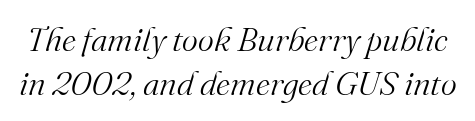
{"serif": "yes", "italic": "yes", "lean": "right", "slant_degrees": 16, "bold": "no", "weight": "light", "width": "normal", "stroke_contrast": "medium", "x_height": "small", "monospaced": "no", "underline": "no", "line_spacing": "normal", "line_spacing_ratio": 1.28, "letter_spacing": "normal", "letter_spacing_em": 0.0, "glyph_px": 34}
